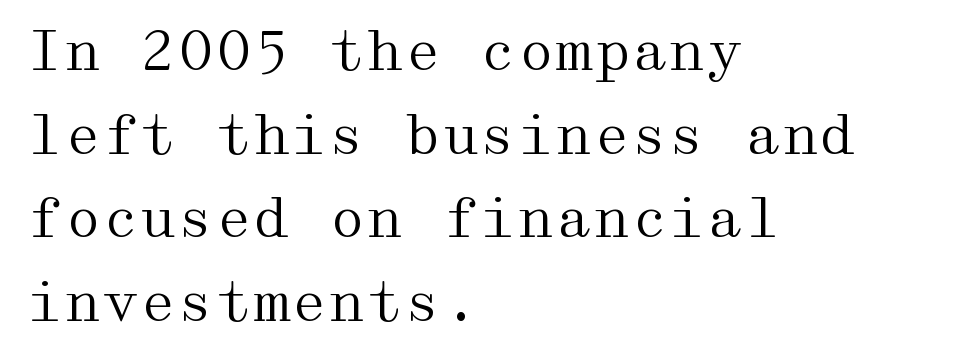
Vertical strokes here are truly vertical. The letterforms sit at book weight or below. The space between consecutive lines is moderate. This sample is left-justified, so line endings fall wherever the words run out. The line texture is even and compact thanks to regular tracking. Plain, unruled lines of type.
